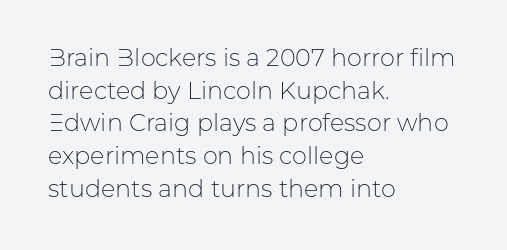
{"italic": "no", "bold": "no", "underline": "no", "align": "left", "line_spacing": "normal", "line_spacing_ratio": 1.36, "letter_spacing": "normal", "letter_spacing_em": 0.0, "glyph_px": 24}
